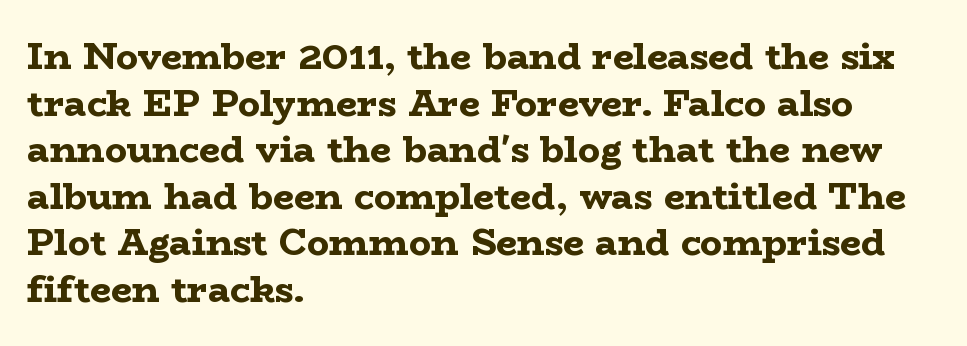
{"serif": "yes", "italic": "no", "bold": "yes", "weight": "bold", "width": "wide", "stroke_contrast": "low", "x_height": "medium", "monospaced": "no", "underline": "no", "align": "left", "line_spacing": "normal", "line_spacing_ratio": 1.26, "letter_spacing": "normal", "letter_spacing_em": 0.0, "glyph_px": 37}
